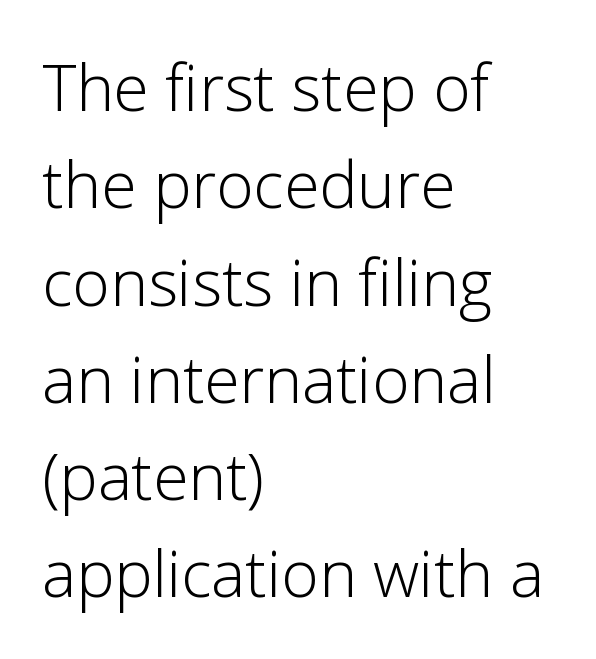
Q: Is the text bold? A: No.
Q: Is the text italic (slanted)? A: No, it is upright.
Q: Is the typeface a serif or a sans-serif typeface? A: Sans-serif.
Q: Is the text underlined? A: No.
Q: How is the paragraph aligned? A: Left-aligned.
Q: Is the spacing between letters normal or unusually wide? A: Normal.
Q: Is the spacing between lines tight, normal or loose? A: Normal.
Q: Width (condensed, normal, or wide)? A: Normal.
Q: Stroke contrast? A: Low.
Q: x-height? A: Medium.
Q: Monospaced? A: No.
